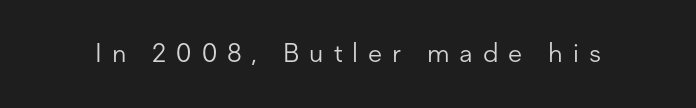
{"italic": "no", "bold": "no", "underline": "no", "letter_spacing": "wide", "letter_spacing_em": 0.38, "glyph_px": 26}
